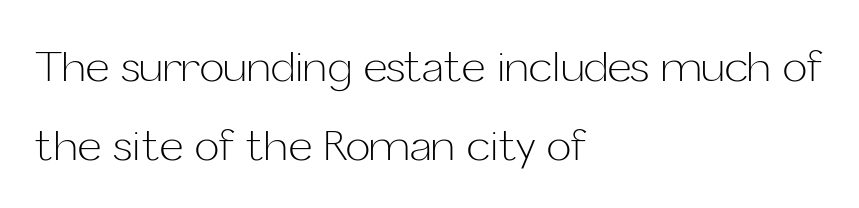
{"serif": "no", "italic": "no", "bold": "no", "weight": "light", "width": "normal", "stroke_contrast": "low", "x_height": "medium", "monospaced": "no", "underline": "no", "align": "left", "line_spacing": "loose", "line_spacing_ratio": 1.93, "letter_spacing": "normal", "letter_spacing_em": 0.0, "glyph_px": 41}
